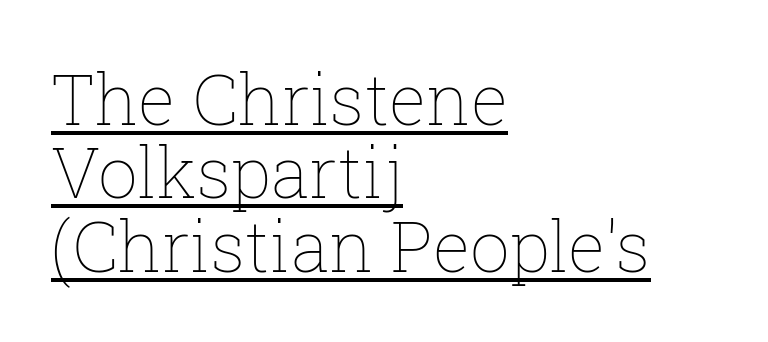
Q: Is the text bold? A: No.
Q: Is the text italic (slanted)? A: No, it is upright.
Q: Is the text underlined? A: Yes.
Q: How is the paragraph aligned? A: Left-aligned.
Q: Is the spacing between letters normal or unusually wide? A: Normal.
Q: Is the spacing between lines tight, normal or loose? A: Tight.
Q: Width (condensed, normal, or wide)? A: Normal.
Q: Stroke contrast? A: Low.
Q: x-height? A: Medium.
Q: Monospaced? A: No.
